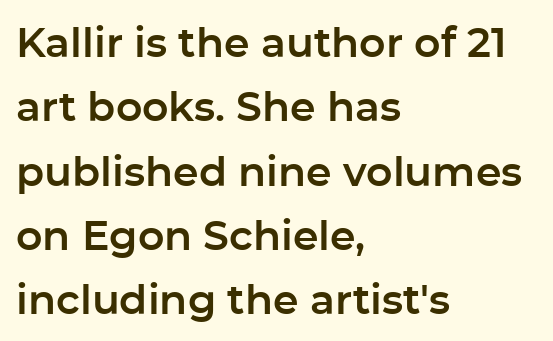
Q: Is the text italic (slanted)? A: No, it is upright.
Q: Is the typeface a serif or a sans-serif typeface? A: Sans-serif.
Q: Is the text underlined? A: No.
Q: How is the paragraph aligned? A: Left-aligned.
Q: Is the spacing between letters normal or unusually wide? A: Normal.
Q: Is the spacing between lines tight, normal or loose? A: Normal.
Q: Width (condensed, normal, or wide)? A: Normal.
Q: Stroke contrast? A: Low.
Q: x-height? A: Medium.
Q: Monospaced? A: No.
